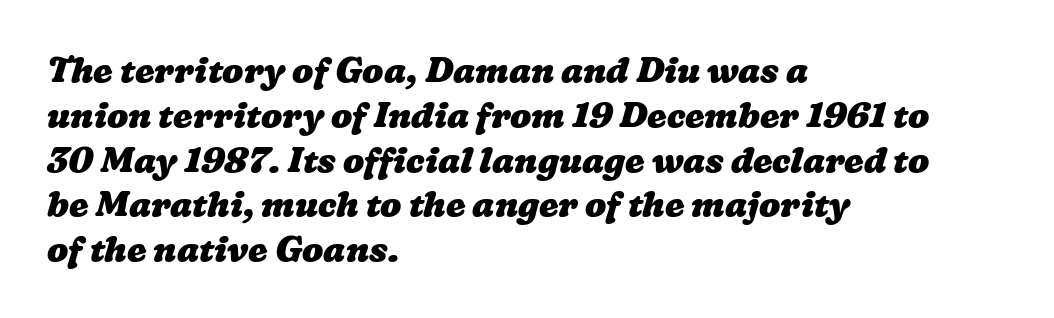
{"bold": "yes", "weight": "heavy", "width": "wide", "stroke_contrast": "low", "x_height": "medium", "monospaced": "no", "underline": "no", "align": "left", "line_spacing": "normal", "line_spacing_ratio": 1.28, "letter_spacing": "normal", "letter_spacing_em": 0.0, "glyph_px": 35}
